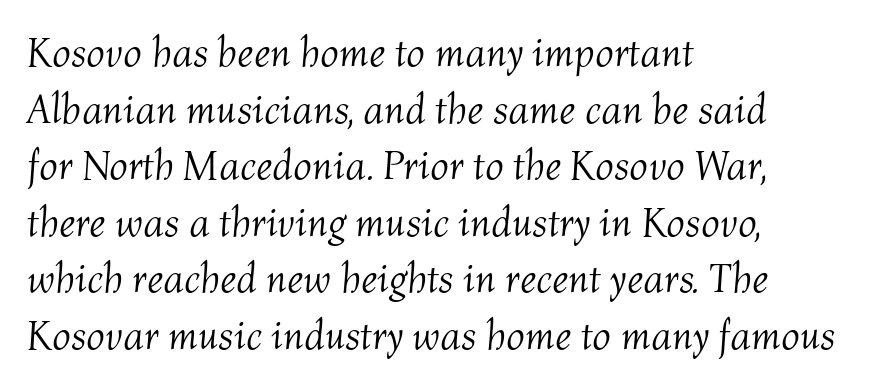
The image shows 41 px light type, italic (leaning right); set left-aligned, normal line spacing (1.38x), normal letter spacing, not underlined; medium stroke contrast and a medium x-height.
